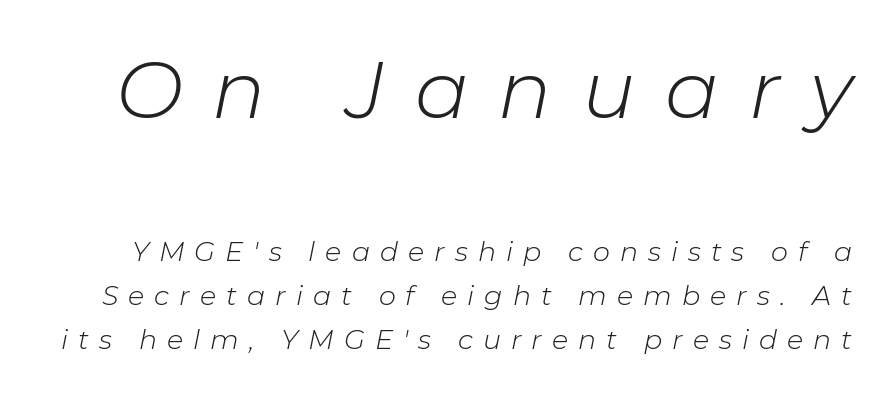
{"italic": "yes", "lean": "right", "slant_degrees": 11, "bold": "no", "weight": "light", "width": "normal", "stroke_contrast": "low", "x_height": "medium", "monospaced": "no", "underline": "no", "line_spacing": "normal", "line_spacing_ratio": 1.63, "letter_spacing": "wide", "letter_spacing_em": 0.37, "larger_block": "first", "size_ratio": 2.96, "glyph_px": 80}
